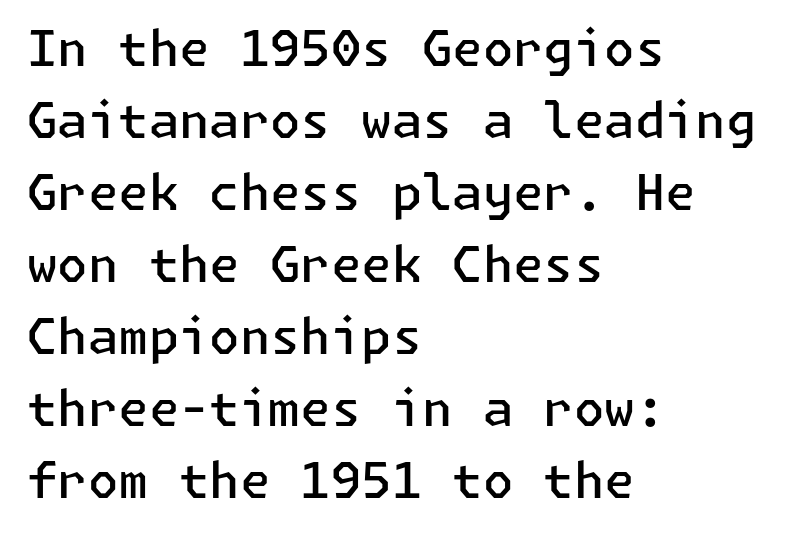
{"serif": "no", "italic": "no", "bold": "semi", "weight": "semibold", "width": "normal", "stroke_contrast": "low", "x_height": "medium", "underline": "no", "align": "left", "line_spacing": "normal", "line_spacing_ratio": 1.47, "letter_spacing": "normal", "letter_spacing_em": 0.0, "glyph_px": 49}
